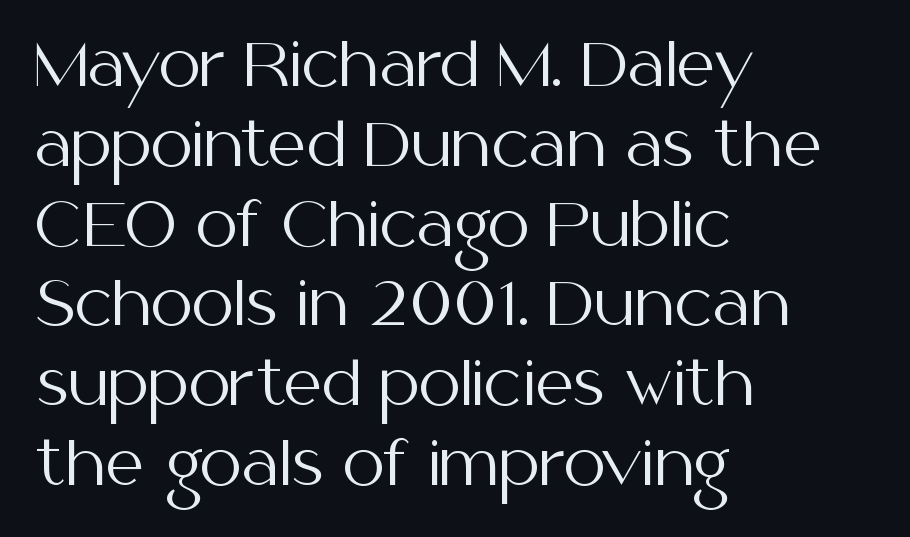
Q: Is the text bold? A: No.
Q: Is the text italic (slanted)? A: No, it is upright.
Q: Is the typeface a serif or a sans-serif typeface? A: Sans-serif.
Q: Is the text underlined? A: No.
Q: How is the paragraph aligned? A: Left-aligned.
Q: Is the spacing between letters normal or unusually wide? A: Normal.
Q: Is the spacing between lines tight, normal or loose? A: Normal.
Q: Width (condensed, normal, or wide)? A: Normal.
Q: Stroke contrast? A: Medium.
Q: x-height? A: Medium.
Q: Monospaced? A: No.
